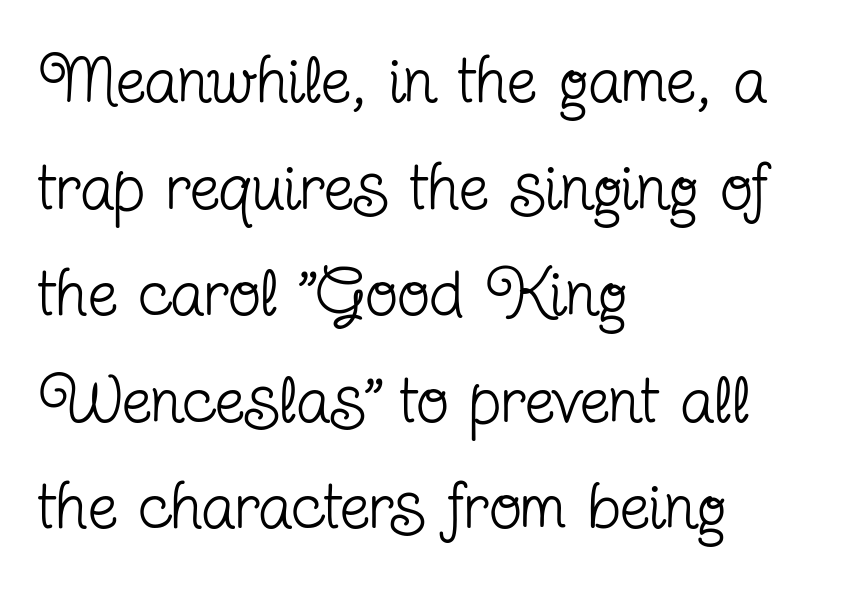
{"serif": "yes", "italic": "no", "bold": "no", "weight": "regular", "width": "condensed", "stroke_contrast": "low", "x_height": "medium", "monospaced": "no", "underline": "no", "align": "left", "line_spacing": "normal", "line_spacing_ratio": 1.59, "letter_spacing": "normal", "letter_spacing_em": 0.0, "glyph_px": 67}
